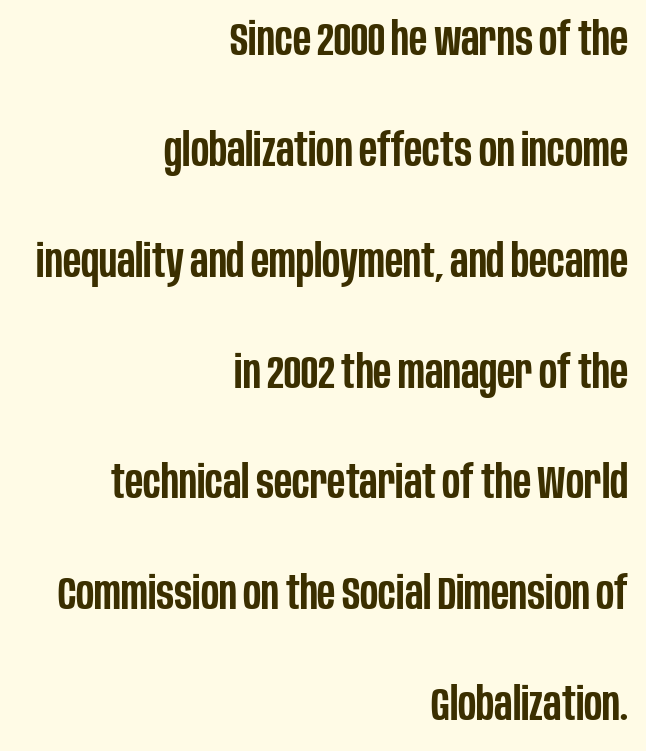
The image shows 46 px semibold, condensed sans-serif type, upright; set right-aligned, loose line spacing (2.41x), normal letter spacing, not underlined; low stroke contrast and a large x-height.
